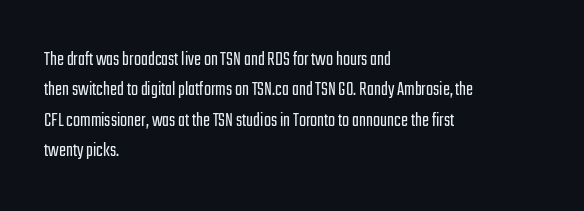
Letter spacing: default. Ink coverage per letter is moderate at most. The rag falls on the right side of this text block. Descenders are the only things crossing below the line. This block has exactly the height ordinary leading produces. This is the regular roman posture of the typeface.
